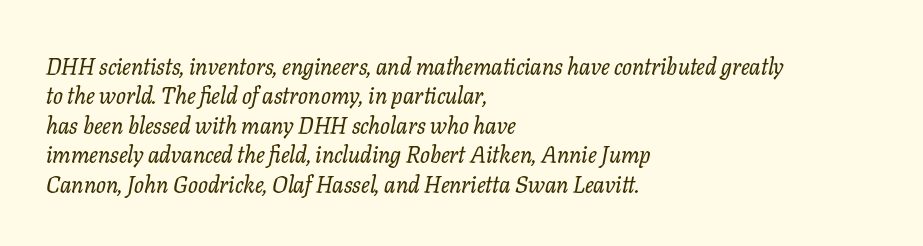
{"italic": "yes", "lean": "right", "slant_degrees": 11, "underline": "no", "align": "left", "line_spacing": "normal", "line_spacing_ratio": 1.28, "letter_spacing": "normal", "letter_spacing_em": 0.0, "glyph_px": 23}
